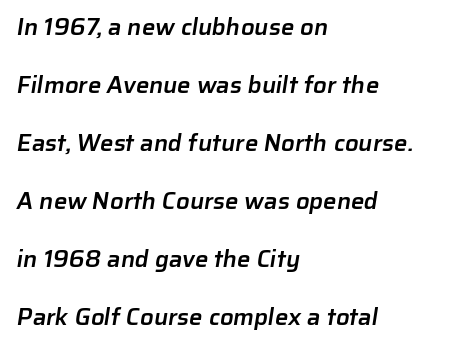
The sample has been set in demibold, a notch under bold. Just letters on the line, the space beneath them empty. The line-height multiplier appears high, well above default. Alignment: flush left. Glyph-to-glyph distance matches everyday printed text.
